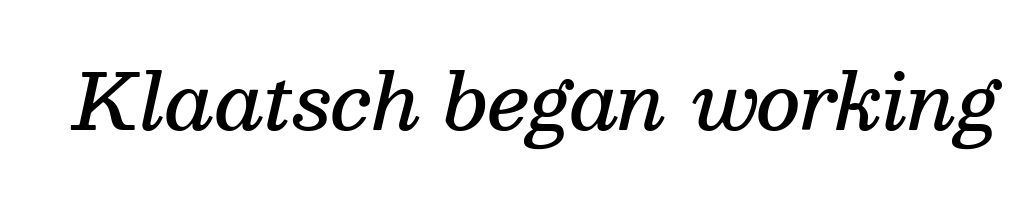
Q: Is the text bold? A: Semi-bold.
Q: Is the text italic (slanted)? A: Yes, it leans right by about 13 degrees.
Q: Is the typeface a serif or a sans-serif typeface? A: Serif.
Q: Is the text underlined? A: No.
Q: Is the spacing between letters normal or unusually wide? A: Normal.
Q: Width (condensed, normal, or wide)? A: Normal.
Q: Stroke contrast? A: Medium.
Q: x-height? A: Medium.
Q: Monospaced? A: No.
